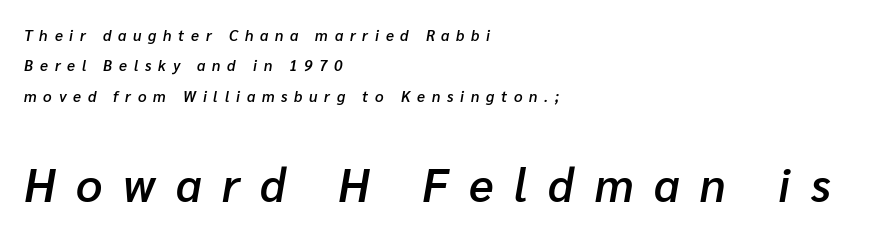
The image shows 46 px semibold type, italic (leaning right); set left-aligned, loose line spacing (2.02x), unusually wide letter spacing (+0.45 em), not underlined; the second (bottom) block is 3.07x larger; low stroke contrast and a medium x-height.
